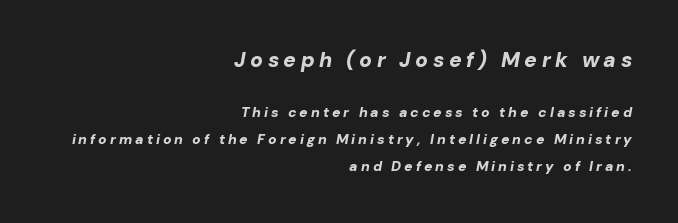
{"italic": "yes", "lean": "right", "slant_degrees": 10, "bold": "yes", "underline": "no", "align": "right", "line_spacing": "loose", "line_spacing_ratio": 1.93, "letter_spacing": "wide", "letter_spacing_em": 0.21, "larger_block": "first", "size_ratio": 1.5, "glyph_px": 21}
